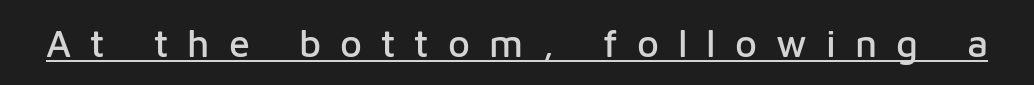
Q: Is the text italic (slanted)? A: No, it is upright.
Q: Is the typeface a serif or a sans-serif typeface? A: Sans-serif.
Q: Is the text underlined? A: Yes.
Q: Is the spacing between letters normal or unusually wide? A: Unusually wide.
Q: Width (condensed, normal, or wide)? A: Normal.
Q: Stroke contrast? A: Low.
Q: x-height? A: Medium.
Q: Monospaced? A: No.
